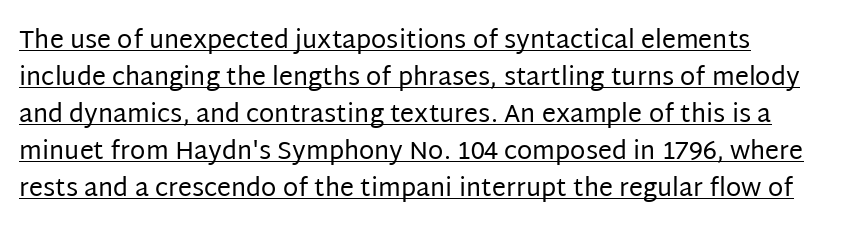
In terms of letterspacing, this is plain default setting. The letters stand straight up with perfectly vertical stems. Leading: standard. The string is rendered with underlining switched on. On a weight scale, this lands at 450 or below.
